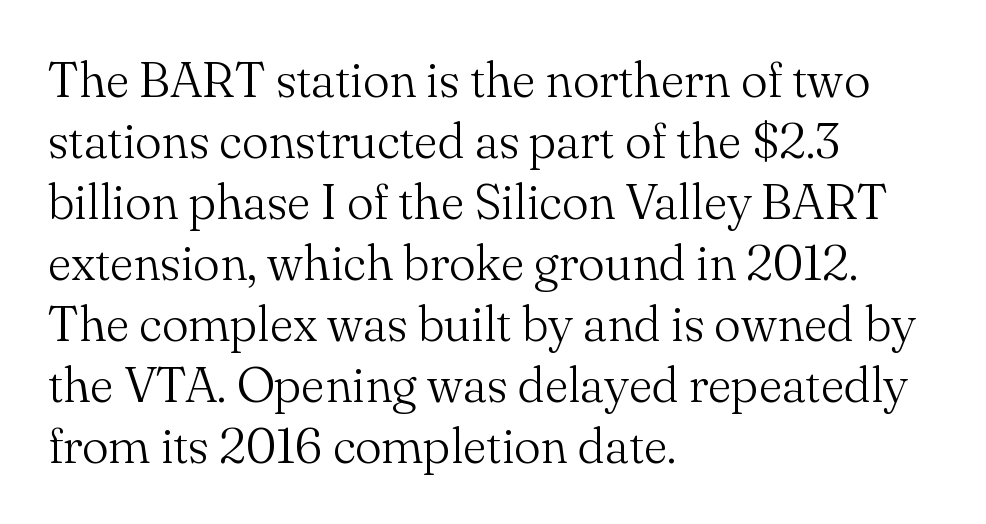
The zone under the glyphs is completely vacant. Posture: vertical. Caption: face not bold, strokes unweighted. Nobody touched the tracking dial on this one. Proportional: the letters do not fall into vertical columns. The rendering anchors every line to the left-hand side.
